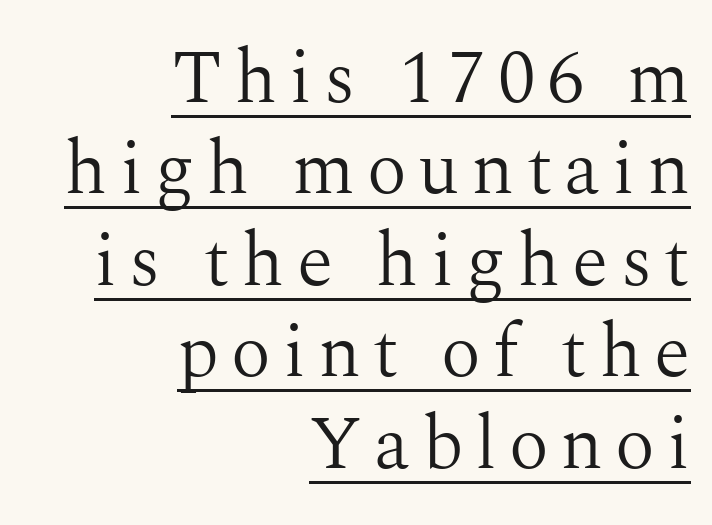
The image shows 75 px light serif type, upright; set right-aligned, line spacing 1.22x, underlined; medium stroke contrast and a medium x-height.
